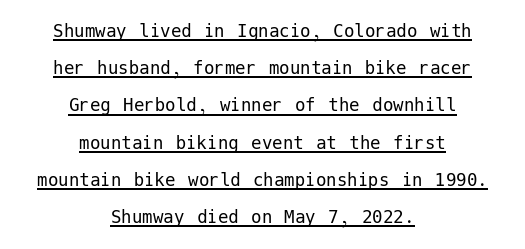
Horizontal alignment here is central, giving a formal, balanced look. Stems here are at most as thick as an everyday book face. Glyph-to-glyph distance matches everyday printed text. Somebody hit Ctrl+U on this one — the words are underlined. Posture: upright roman.
